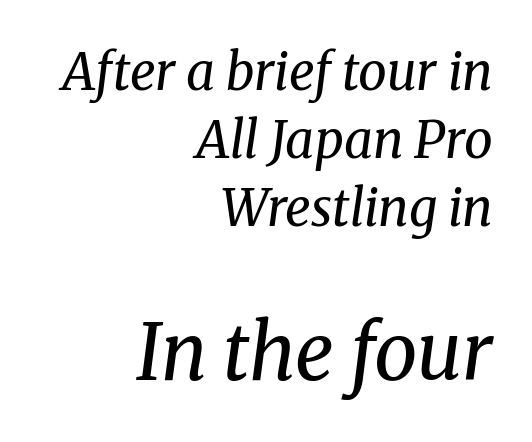
{"serif": "yes", "italic": "yes", "lean": "right", "slant_degrees": 8, "bold": "no", "weight": "regular", "width": "normal", "stroke_contrast": "medium", "x_height": "medium", "monospaced": "no", "underline": "no", "align": "right", "line_spacing": "normal", "line_spacing_ratio": 1.33, "letter_spacing": "normal", "letter_spacing_em": 0.0, "larger_block": "second", "size_ratio": 1.51, "glyph_px": 77}
